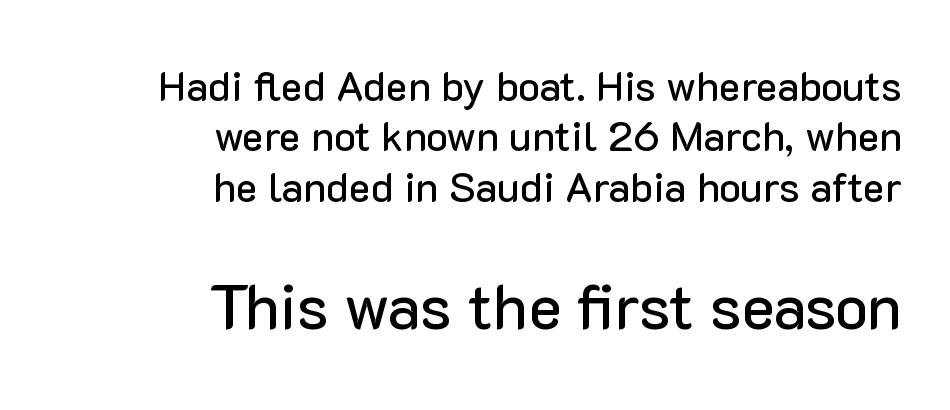
The image shows 62 px sans-serif type, upright; set right-aligned, line spacing 1.23x, normal letter spacing, not underlined; the second (bottom) block is 1.51x larger; low stroke contrast and a medium x-height.
